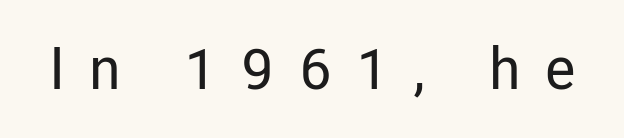
The image shows 59 px condensed sans-serif type, upright; set unusually wide letter spacing (+0.41 em), not underlined; low stroke contrast and a medium x-height.
